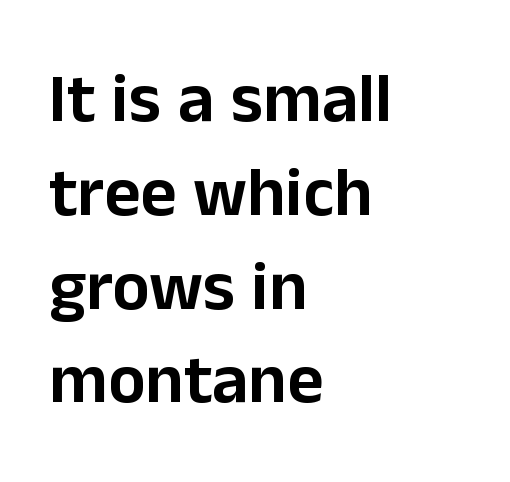
Q: Is the text italic (slanted)? A: No, it is upright.
Q: Is the typeface a serif or a sans-serif typeface? A: Sans-serif.
Q: Is the text underlined? A: No.
Q: How is the paragraph aligned? A: Left-aligned.
Q: Is the spacing between letters normal or unusually wide? A: Normal.
Q: Is the spacing between lines tight, normal or loose? A: Normal.
Q: Width (condensed, normal, or wide)? A: Normal.
Q: Stroke contrast? A: Low.
Q: x-height? A: Medium.
Q: Monospaced? A: No.
